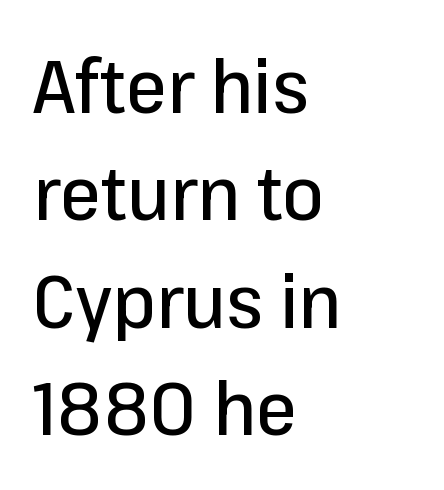
The image shows 74 px sans-serif type, upright; set left-aligned, normal line spacing (1.45x), normal letter spacing, not underlined; low stroke contrast and a medium x-height.
